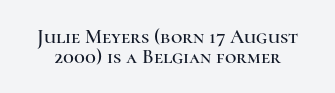
Whoever set this chose condensed vertical rhythm over breathing room. Standard letterfit; no display-style spreading of the glyphs. Does the lettering tilt? It doesn't — this is upright. Beneath every word, the page is bare.
